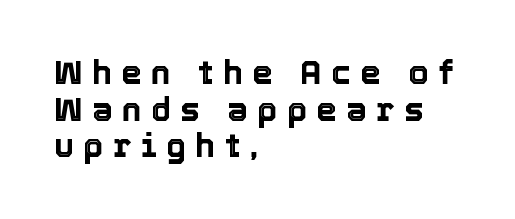
The image shows 33 px text type, upright; set left-aligned, tight line spacing (1.11x), unusually wide letter spacing (+0.28 em), not underlined; a medium x-height.
